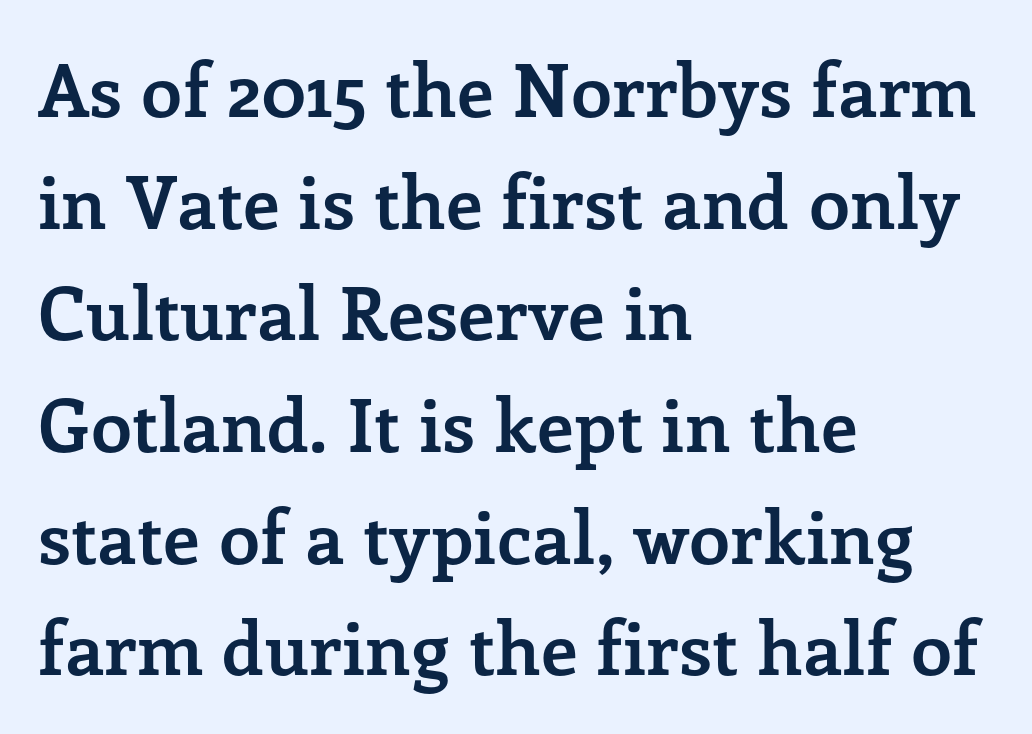
Regular leading. These lines keep a tight, regular rhythm from letter to letter. Stroke terminals: seriffed. You could not count columns in this text — the font is proportionally spaced. Stroke thickness is high; the sample reads as a true bold. Only glyphs here, with clear space below each row.
